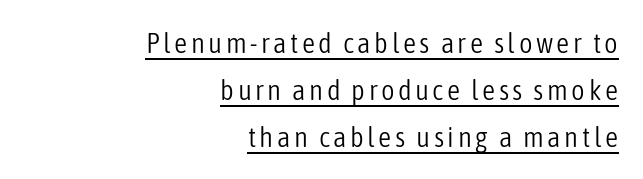
Q: Is the text bold? A: No.
Q: Is the text italic (slanted)? A: No, it is upright.
Q: Is the typeface a serif or a sans-serif typeface? A: Sans-serif.
Q: Is the text underlined? A: Yes.
Q: How is the paragraph aligned? A: Right-aligned.
Q: Is the spacing between lines tight, normal or loose? A: Normal.
Q: Width (condensed, normal, or wide)? A: Condensed.
Q: Stroke contrast? A: Low.
Q: x-height? A: Medium.
Q: Monospaced? A: No.
